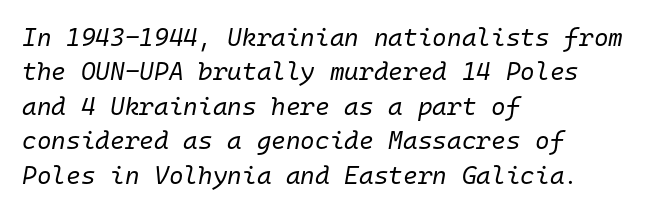
Q: Is the text bold? A: No.
Q: Is the text italic (slanted)? A: Yes, it leans right by about 10 degrees.
Q: Is the text underlined? A: No.
Q: How is the paragraph aligned? A: Left-aligned.
Q: Is the spacing between letters normal or unusually wide? A: Normal.
Q: Is the spacing between lines tight, normal or loose? A: Normal.
